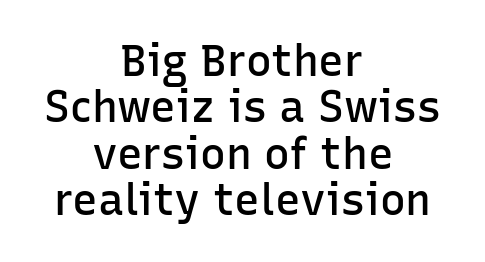
{"serif": "no", "italic": "no", "bold": "semi", "weight": "semibold", "width": "normal", "stroke_contrast": "low", "x_height": "medium", "monospaced": "no", "underline": "no", "align": "center", "line_spacing": "tight", "line_spacing_ratio": 1.08, "letter_spacing": "normal", "letter_spacing_em": 0.0, "glyph_px": 43}
